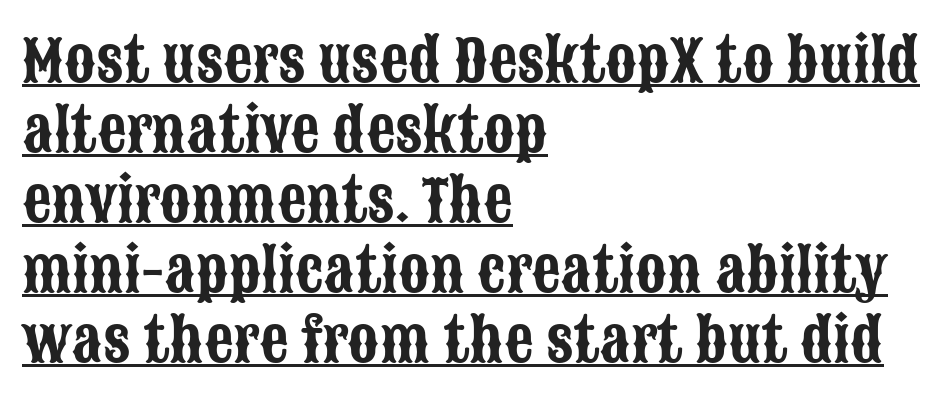
Q: Is the text italic (slanted)? A: No, it is upright.
Q: Is the typeface a serif or a sans-serif typeface? A: Sans-serif.
Q: Is the text underlined? A: Yes.
Q: How is the paragraph aligned? A: Left-aligned.
Q: Is the spacing between letters normal or unusually wide? A: Normal.
Q: Width (condensed, normal, or wide)? A: Condensed.
Q: Stroke contrast? A: Low.
Q: x-height? A: Large.
Q: Monospaced? A: No.
